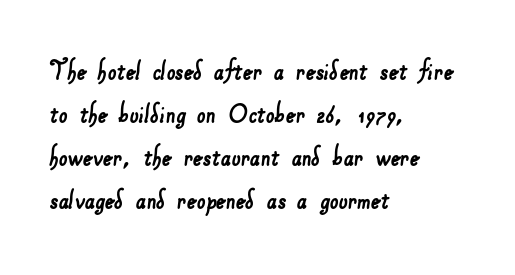
The image shows 31 px sans-serif type; set left-aligned, normal line spacing (1.39x), normal letter spacing, not underlined; low stroke contrast and a small x-height.
